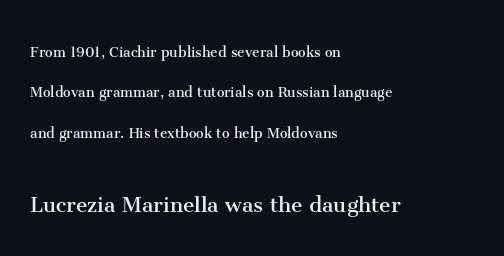
Q: Is the text bold? A: No.
Q: Is the text italic (slanted)? A: No, it is upright.
Q: Is the text underlined? A: No.
Q: How is the paragraph aligned? A: Left-aligned.
Q: Is the spacing between letters normal or unusually wide? A: Normal.
Q: Is the spacing between lines tight, normal or loose? A: Loose.
Q: Which block of text is set in a larger size, the first (top) or the second (bottom)? A: The second (bottom) one.
